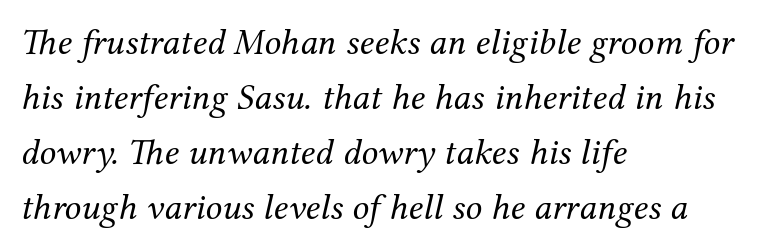
{"serif": "yes", "italic": "yes", "lean": "right", "slant_degrees": 12, "bold": "no", "weight": "regular", "width": "normal", "stroke_contrast": "medium", "x_height": "medium", "monospaced": "no", "underline": "no", "align": "left", "line_spacing": "normal", "line_spacing_ratio": 1.49, "letter_spacing": "normal", "letter_spacing_em": 0.0, "glyph_px": 37}
